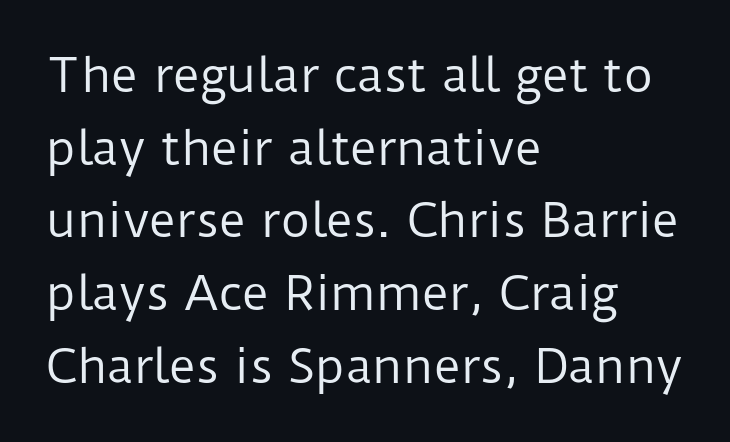
{"serif": "no", "italic": "no", "bold": "no", "weight": "regular", "width": "normal", "stroke_contrast": "low", "x_height": "medium", "monospaced": "no", "underline": "no", "align": "left", "line_spacing": "normal", "line_spacing_ratio": 1.58, "letter_spacing": "normal", "letter_spacing_em": 0.0, "glyph_px": 46}
